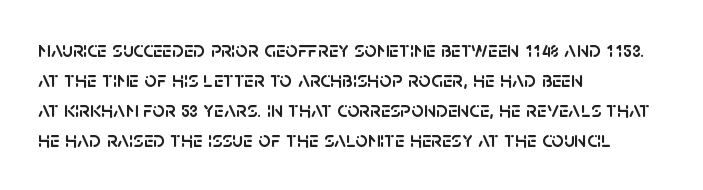
The lettering stays uniformly vertical, giving the passage a roman look. The text block is weighted toward the left margin, trailing off unevenly rightward. A typesetter would call this zero additional tracking. Evenly set lines give the paragraph a standard silhouette.
